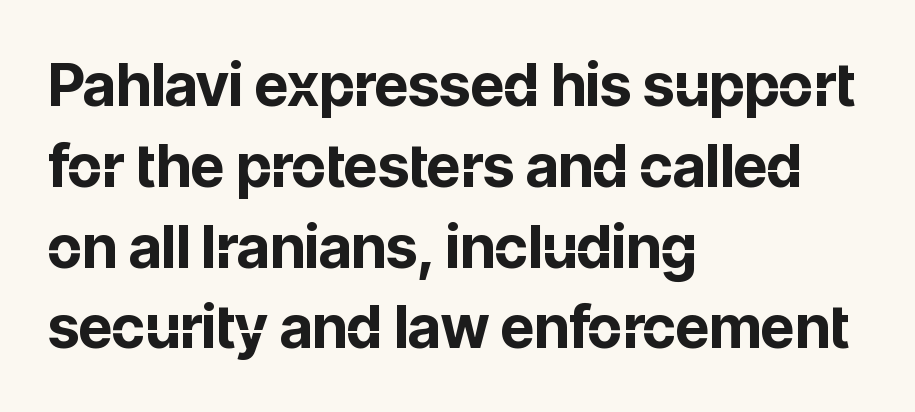
{"serif": "no", "italic": "no", "bold": "yes", "weight": "bold", "width": "normal", "stroke_contrast": "low", "x_height": "medium", "monospaced": "no", "underline": "no", "align": "left", "line_spacing": "normal", "line_spacing_ratio": 1.37, "letter_spacing": "normal", "letter_spacing_em": 0.0, "glyph_px": 59}
